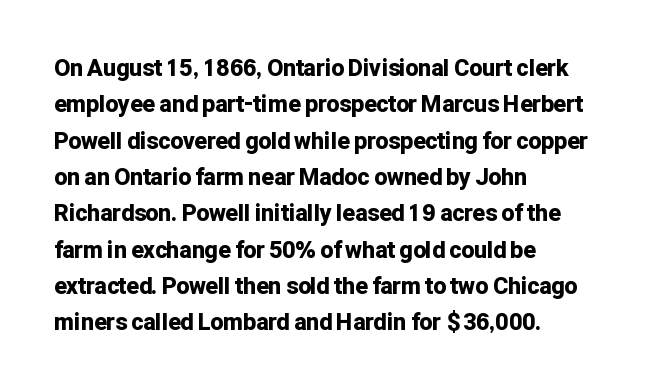
The text block is weighted toward the left margin, trailing off unevenly rightward. These lines carry a lot of weight — the face is fully bold. The letters stand upright; this is a roman face. Each row of text sits above clean, open space. This rendering leaves character spacing at its baseline value.
